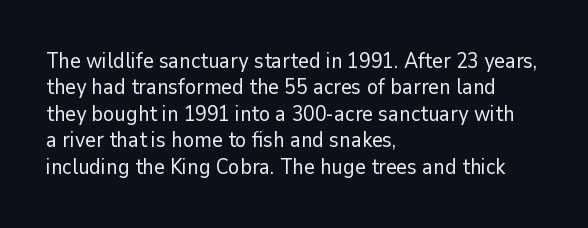
Q: Is the text bold? A: No.
Q: Is the text italic (slanted)? A: No, it is upright.
Q: Is the text underlined? A: No.
Q: How is the paragraph aligned? A: Left-aligned.
Q: Is the spacing between letters normal or unusually wide? A: Normal.
Q: Is the spacing between lines tight, normal or loose? A: Normal.
